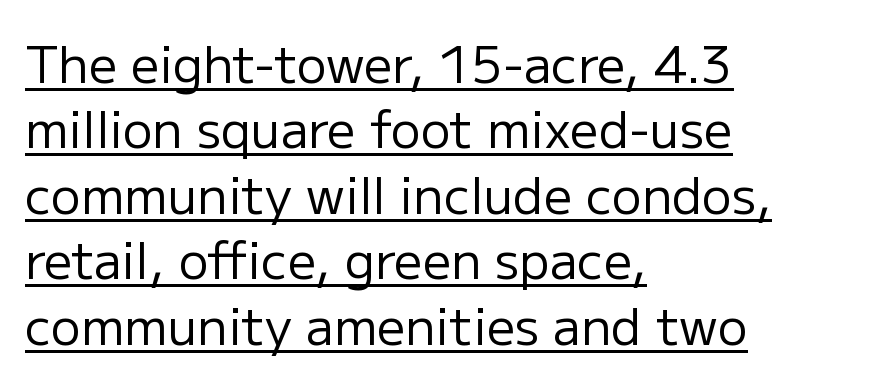
{"serif": "no", "italic": "no", "bold": "no", "weight": "regular", "width": "normal", "stroke_contrast": "low", "x_height": "medium", "monospaced": "no", "underline": "yes", "align": "left", "line_spacing": "normal", "line_spacing_ratio": 1.31, "letter_spacing": "normal", "letter_spacing_em": 0.0, "glyph_px": 50}
